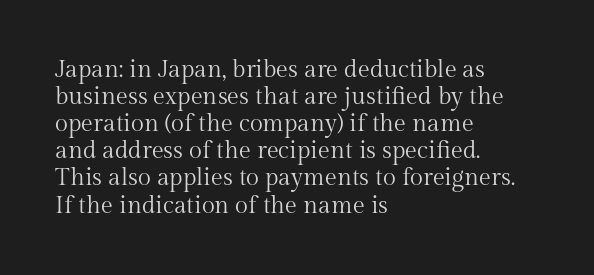
Q: Is the text bold? A: No.
Q: Is the text italic (slanted)? A: No, it is upright.
Q: Is the text underlined? A: No.
Q: How is the paragraph aligned? A: Left-aligned.
Q: Is the spacing between letters normal or unusually wide? A: Normal.
Q: Is the spacing between lines tight, normal or loose? A: Tight.
